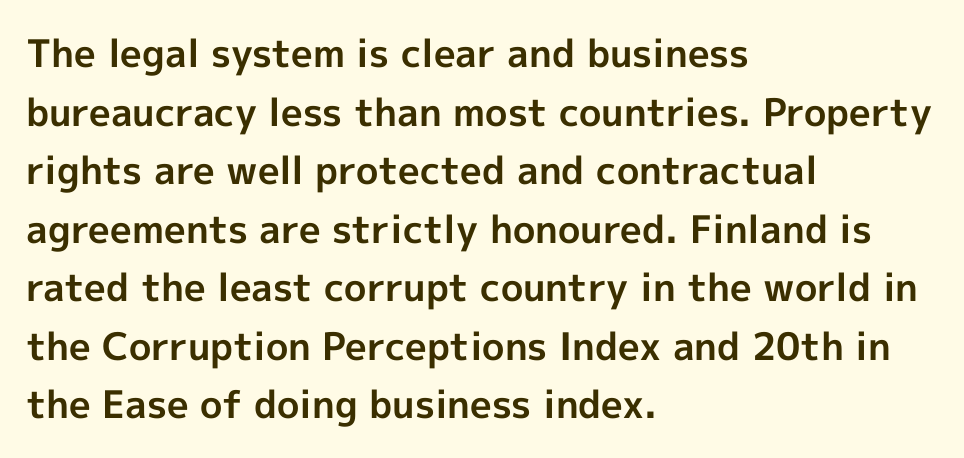
{"serif": "no", "italic": "no", "bold": "yes", "weight": "bold", "width": "normal", "x_height": "medium", "monospaced": "no", "underline": "no", "align": "left", "line_spacing": "normal", "line_spacing_ratio": 1.54, "letter_spacing": "normal", "letter_spacing_em": 0.0, "glyph_px": 38}
